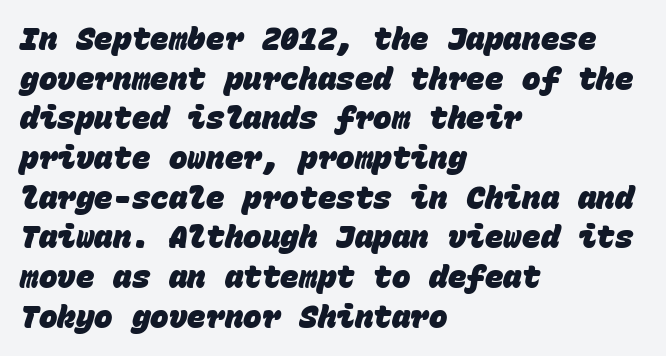
The image shows 31 px heavy sans-serif type, monospaced; set left-aligned, normal line spacing (1.28x), normal letter spacing, not underlined; low stroke contrast and a large x-height.
